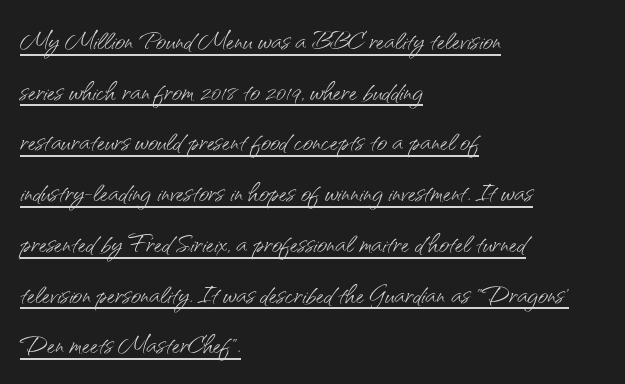
Q: Is the text bold? A: No.
Q: Is the text italic (slanted)? A: Yes.
Q: Is the typeface a serif or a sans-serif typeface? A: Sans-serif.
Q: Is the text underlined? A: Yes.
Q: How is the paragraph aligned? A: Left-aligned.
Q: Is the spacing between letters normal or unusually wide? A: Normal.
Q: Is the spacing between lines tight, normal or loose? A: Normal.
Q: Width (condensed, normal, or wide)? A: Normal.
Q: Stroke contrast? A: Medium.
Q: x-height? A: Small.
Q: Monospaced? A: No.
